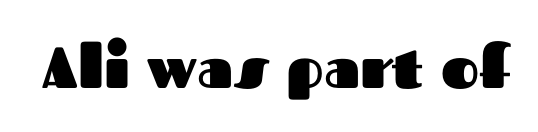
Q: Is the text bold? A: Yes.
Q: Is the text italic (slanted)? A: No, it is upright.
Q: Is the typeface a serif or a sans-serif typeface? A: Sans-serif.
Q: Is the text underlined? A: No.
Q: Is the spacing between letters normal or unusually wide? A: Normal.
Q: Width (condensed, normal, or wide)? A: Normal.
Q: Stroke contrast? A: Medium.
Q: x-height? A: Medium.
Q: Monospaced? A: No.
